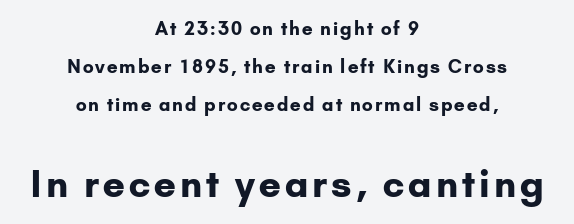
A typesetter would call this leading open, well beyond the default. A student would call this center alignment; a typographer would say set centered. The rendering uses natural spacing where letterforms have individual widths. Posture: vertical.
